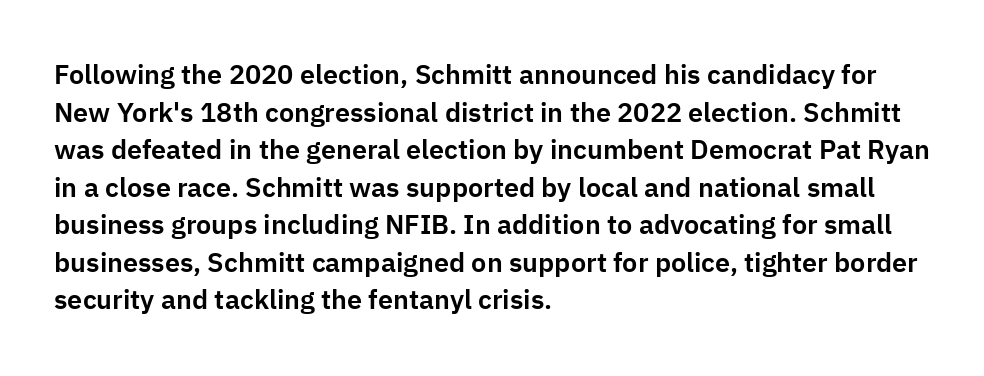
The image shows 27 px text type, upright; set left-aligned, normal line spacing (1.39x), normal letter spacing, not underlined.
